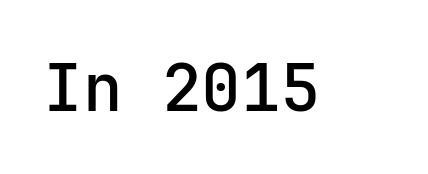
The letterforms sit shoulder to shoulder at normal distance. Typographically, this falls in the sans-serif category. A bare baseline throughout the passage. Strokes here are thickened, but only to semibold level.
